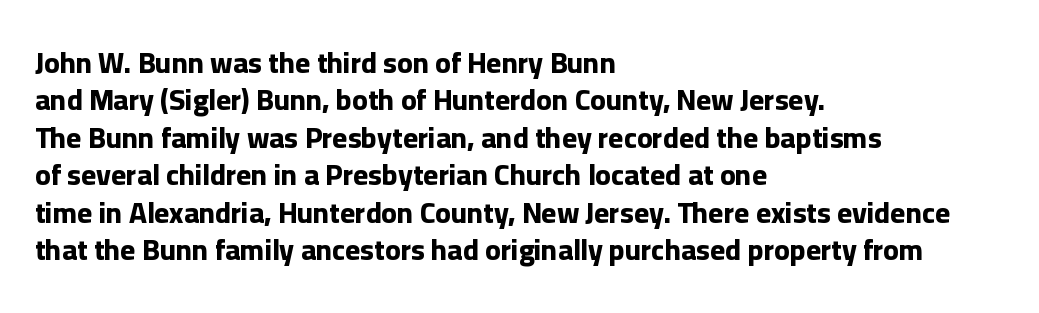
The image shows 29 px bold sans-serif type, upright; set left-aligned, normal line spacing (1.29x), normal letter spacing, not underlined; low stroke contrast and a medium x-height.
